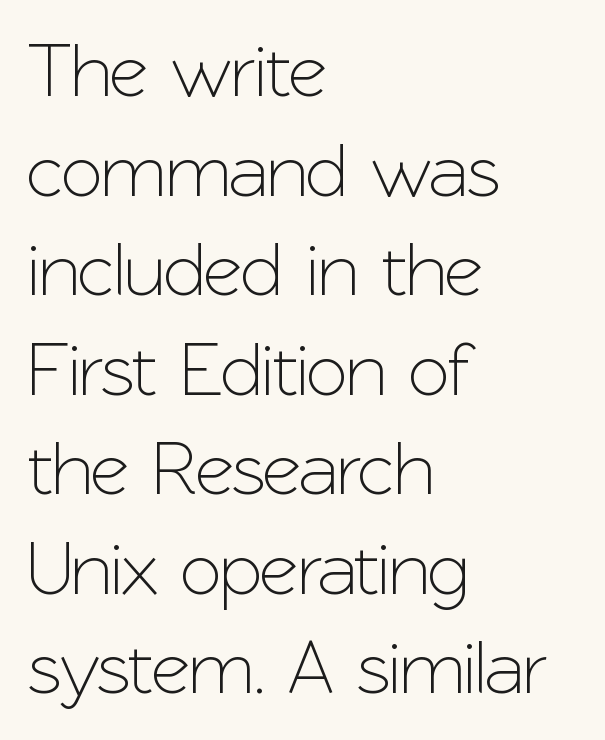
{"serif": "no", "italic": "no", "width": "normal", "stroke_contrast": "low", "x_height": "medium", "monospaced": "no", "underline": "no", "align": "left", "line_spacing": "normal", "line_spacing_ratio": 1.31, "letter_spacing": "normal", "letter_spacing_em": 0.0, "glyph_px": 76}
